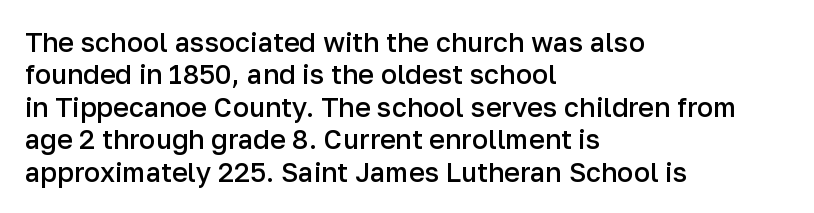
Beneath every word, the page is bare. A somewhat darkened texture: the type is semibold rather than bold. The axis of the letterforms is exactly vertical. Words appear dense and cohesive because spacing is normal.
